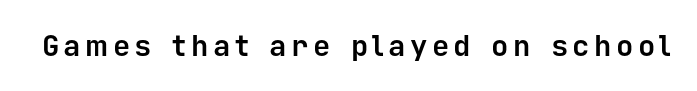
The image shows 29 px bold sans-serif type, upright, monospaced; set not underlined; low stroke contrast and a medium x-height.
